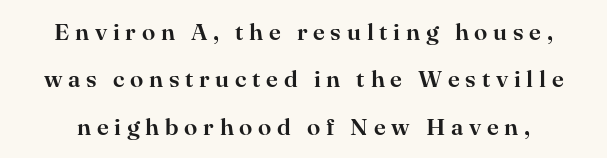
Just letters on the line, the space beneath them empty. Style check: upright. A great deal of white space separates one row of letters from the next. Tracking value appears strongly positive — letters spread wide.
